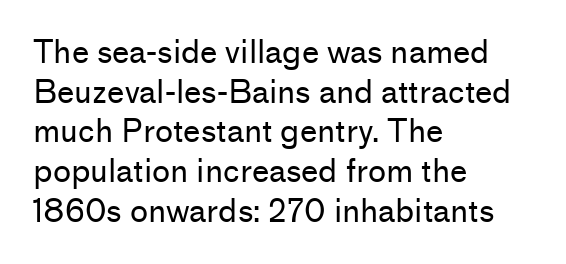
Q: Is the text bold? A: No.
Q: Is the text italic (slanted)? A: No, it is upright.
Q: Is the typeface a serif or a sans-serif typeface? A: Sans-serif.
Q: Is the text underlined? A: No.
Q: How is the paragraph aligned? A: Left-aligned.
Q: Is the spacing between letters normal or unusually wide? A: Normal.
Q: Is the spacing between lines tight, normal or loose? A: Normal.
Q: Width (condensed, normal, or wide)? A: Normal.
Q: Stroke contrast? A: Low.
Q: x-height? A: Medium.
Q: Monospaced? A: No.
